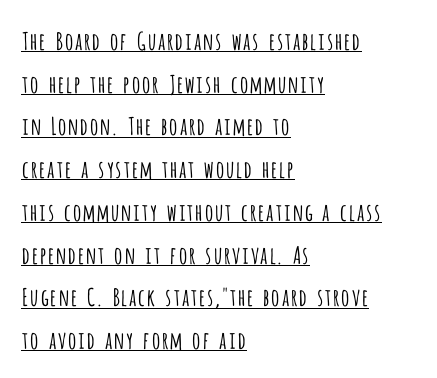
{"italic": "no", "bold": "no", "underline": "yes", "align": "left", "line_spacing_ratio": 1.78, "letter_spacing": "normal", "letter_spacing_em": 0.0, "glyph_px": 24}
